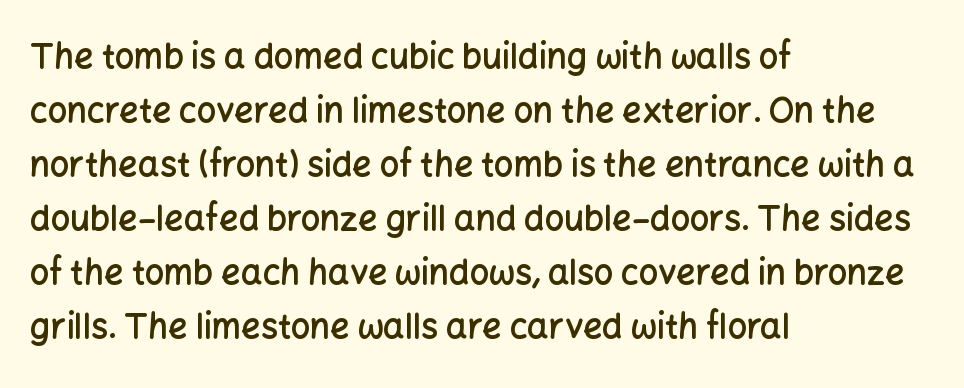
The image shows 34 px semibold sans-serif type, upright; set left-aligned, normal line spacing (1.59x), normal letter spacing, not underlined; low stroke contrast and a medium x-height.
